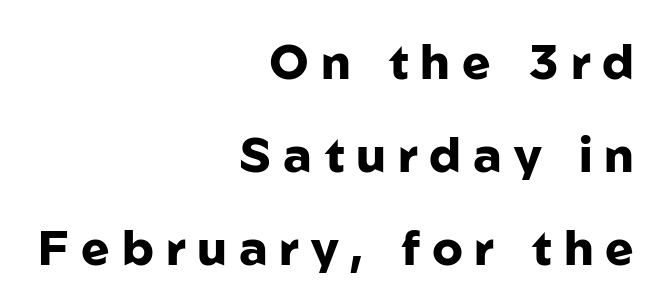
The image shows 48 px heavy sans-serif type, upright; set right-aligned, loose line spacing (1.94x), unusually wide letter spacing (+0.25 em), not underlined; low stroke contrast and a medium x-height.
